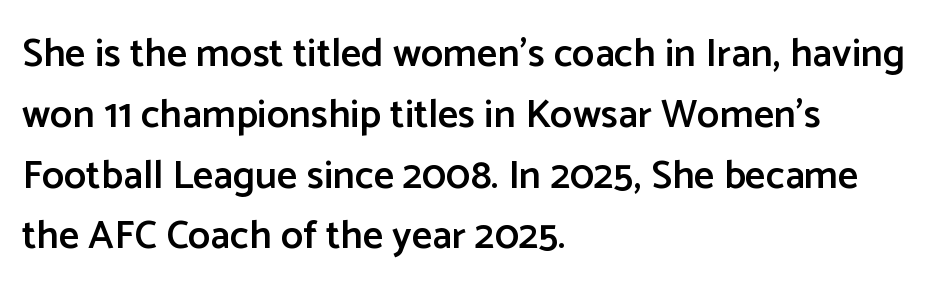
The gaps between neighbouring characters are ordinary and unremarkable. The paragraph has a hard left edge and a soft right edge. The glyphs are unaccompanied by any horizontal stroke below them. The rendering shows plain stroke endings on the letterforms — a sans-serif design.
